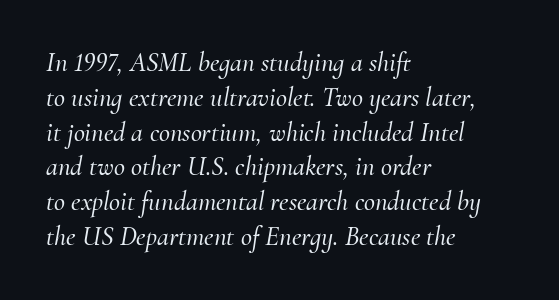
If you measured baseline to baseline, you'd find a middling distance. Yep, that's italic — everything's leaning. The ragged edge is on the right, which tells us the setting is flush left. The zone under the glyphs is completely vacant.
